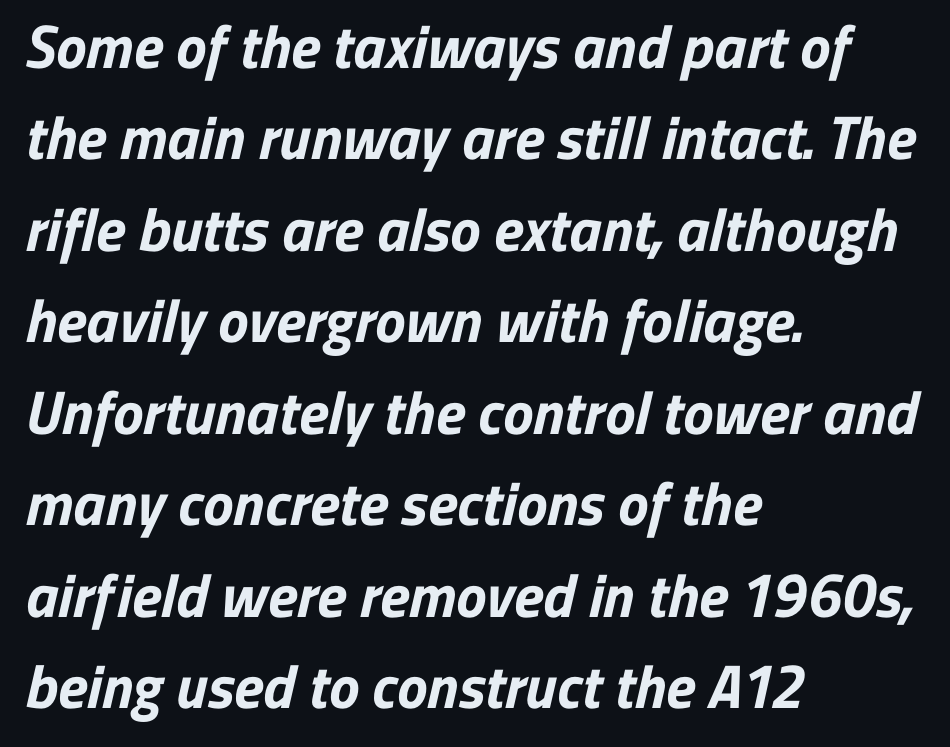
The passage shown is typed in a proportional face where columns would drift. Descenders are the only things crossing below the line. These lines are composed in type without serifs. Leading matches the norm, producing a regular column. Weight: bold.
